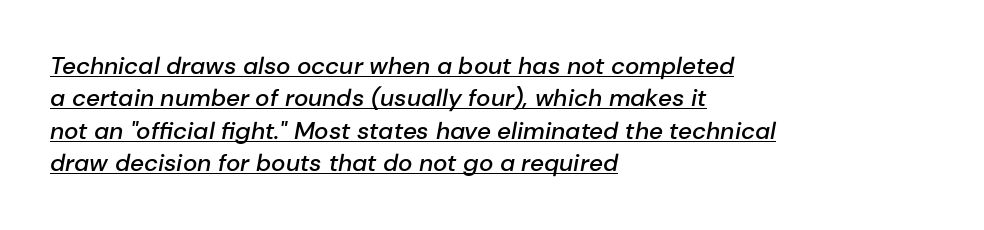
Each line of the rendering has a horizontal stroke beneath the glyphs. Spacing between characters is what you'd get straight out of the box. Firm but not heavy-handed strokes: this text is semibold. Compared with typical paragraphs, the rows here are spaced about the same. Yep, that's italic — everything's leaning. The text block is weighted toward the left margin, trailing off unevenly rightward.
